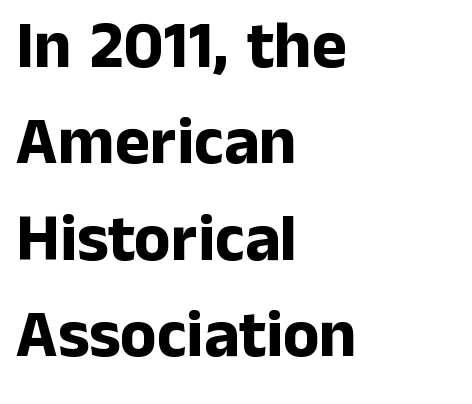
The gap between lines stays unmarked. How would I describe the line gaps? Plain and ordinary. These lines are composed in type without serifs. Varying glyph widths throughout — classic text-font behaviour.
